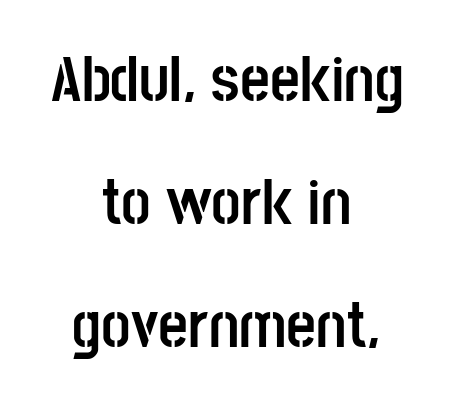
You'd pick this weight for a headline — it's a proper bold. No word sits above an underline. Casual observation: everything's sitting right in the middle. Are there feet on the stems? There aren't — it's a sans. The face used here is rendered with its standard letterfit. The letters advance in unequal steps, a hallmark of proportional type.
